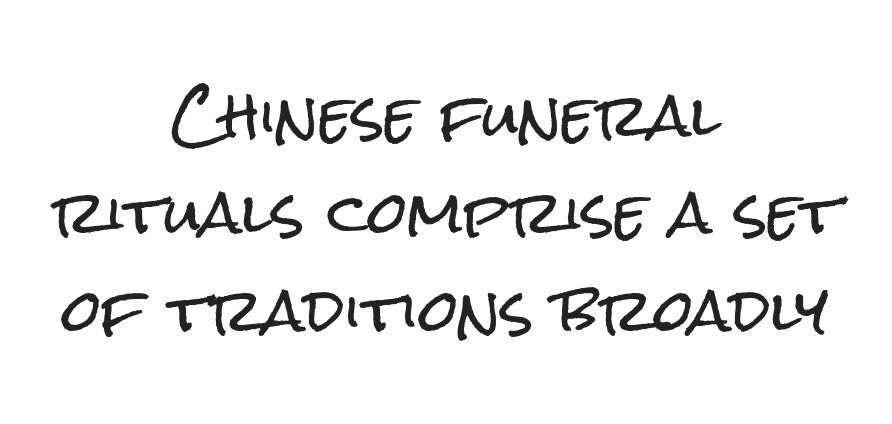
{"serif": "no", "italic": "no", "width": "condensed", "stroke_contrast": "low", "x_height": "medium", "monospaced": "no", "underline": "no", "align": "center", "line_spacing_ratio": 1.71, "letter_spacing": "normal", "letter_spacing_em": 0.0, "glyph_px": 57}
